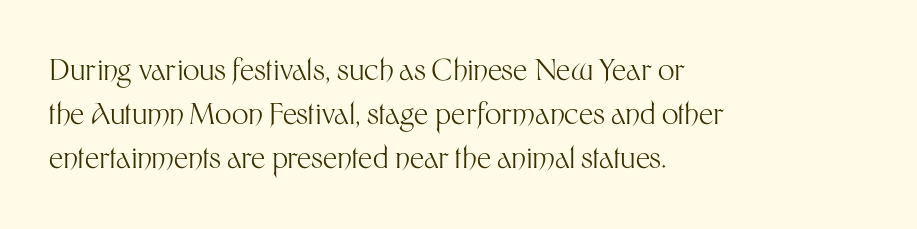
This sample has the flowing, uneven cadence of proportional lettering. Are there feet on the stems? There aren't — it's a sans. Is this a heavy cut? Hardly; it is regular or lighter. One glance says typical: line gaps are just what's usual.
